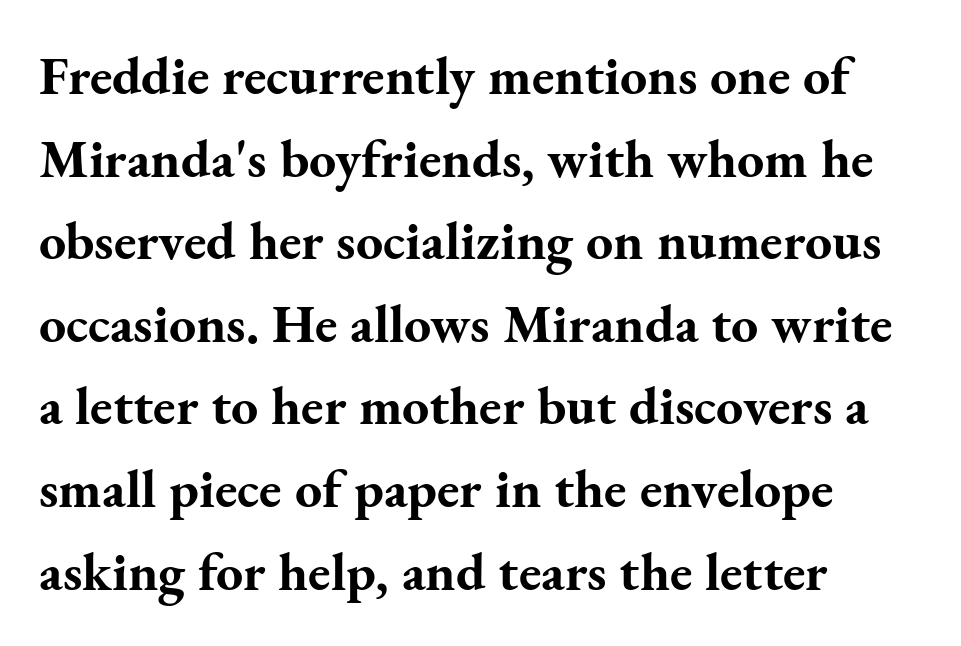
The rendering uses natural spacing where letterforms have individual widths. The typesetter chose a ragged-right arrangement here. The designer left line spacing at the default. How are the letters spaced? Ordinarily, with no added tracking.
